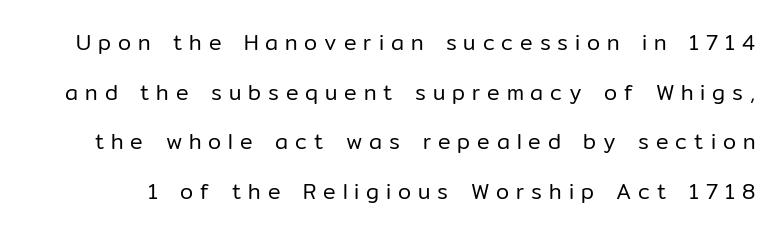
These lines stand farther apart than default settings would place them. You can tell it's not italic because the verticals are truly vertical. No chunkiness to these letters — they're not bold. Only glyphs here, with clear space below each row. The rendering inserts visible extra space after every character.
